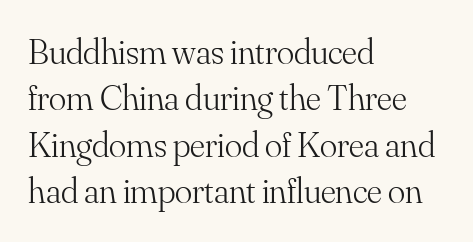
The image shows 36 px light serif type, upright; set left-aligned, normal line spacing (1.29x), normal letter spacing, not underlined; medium stroke contrast and a small x-height.
